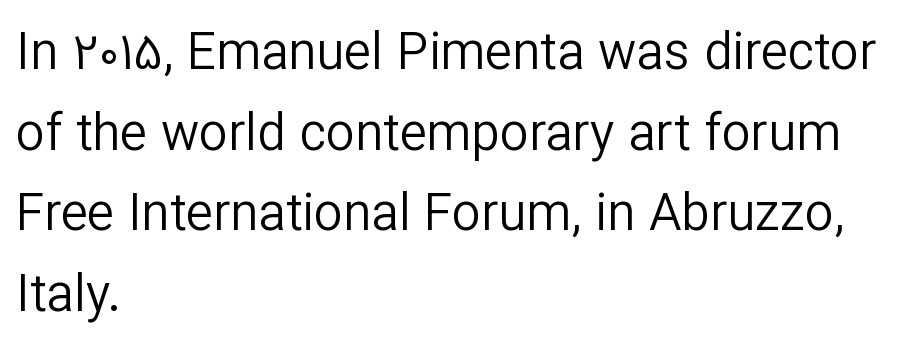
Q: Is the text bold? A: No.
Q: Is the text italic (slanted)? A: No, it is upright.
Q: Is the typeface a serif or a sans-serif typeface? A: Sans-serif.
Q: Is the text underlined? A: No.
Q: How is the paragraph aligned? A: Left-aligned.
Q: Is the spacing between letters normal or unusually wide? A: Normal.
Q: Is the spacing between lines tight, normal or loose? A: Normal.
Q: Width (condensed, normal, or wide)? A: Normal.
Q: Stroke contrast? A: Low.
Q: x-height? A: Medium.
Q: Monospaced? A: No.
